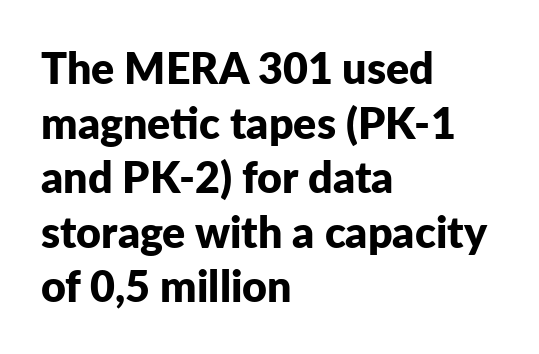
The image shows 43 px bold sans-serif type, upright; set left-aligned, normal line spacing (1.27x), normal letter spacing, not underlined; low stroke contrast and a medium x-height.
